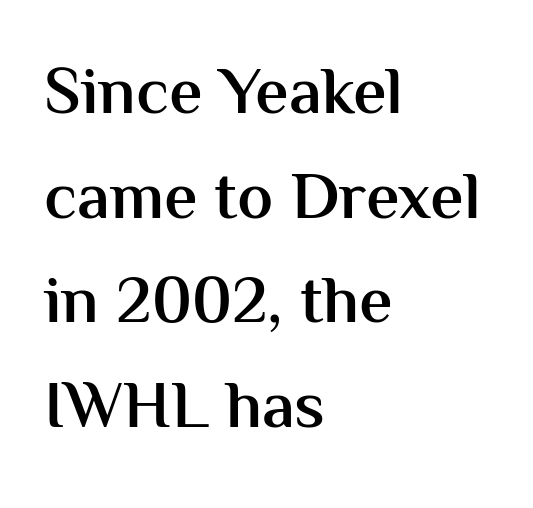
Q: Is the text bold? A: Semi-bold.
Q: Is the text italic (slanted)? A: No, it is upright.
Q: Is the typeface a serif or a sans-serif typeface? A: Sans-serif.
Q: Is the text underlined? A: No.
Q: How is the paragraph aligned? A: Left-aligned.
Q: Is the spacing between letters normal or unusually wide? A: Normal.
Q: Is the spacing between lines tight, normal or loose? A: Normal.
Q: Width (condensed, normal, or wide)? A: Normal.
Q: Stroke contrast? A: Medium.
Q: x-height? A: Medium.
Q: Monospaced? A: No.
